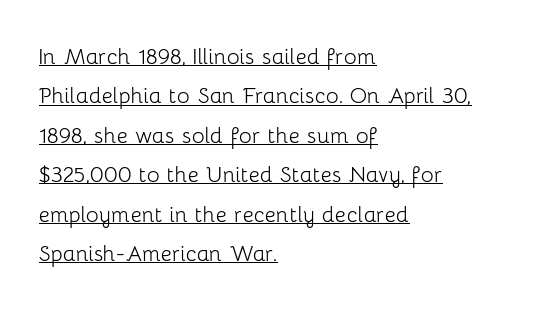
Q: Is the text bold? A: No.
Q: Is the text italic (slanted)? A: No, it is upright.
Q: Is the text underlined? A: Yes.
Q: How is the paragraph aligned? A: Left-aligned.
Q: Is the spacing between letters normal or unusually wide? A: Normal.
Q: Is the spacing between lines tight, normal or loose? A: Normal.
